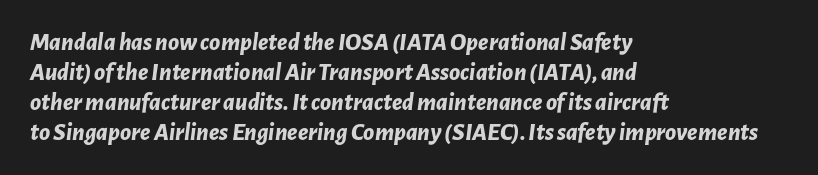
The glyphs have the mass of a bold cut. Check the space under the baseline: it is left empty. Notice how the passage keeps a crisp vertical edge on the left only. Italic: yes, the glyphs are oblique. There is no visible air inserted between adjacent glyphs.
